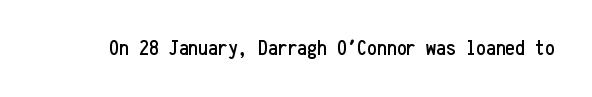
Q: Is the text italic (slanted)? A: No, it is upright.
Q: Is the text underlined? A: No.
Q: Is the spacing between letters normal or unusually wide? A: Normal.
